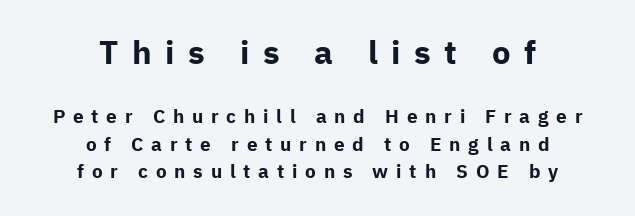
Q: Is the text bold? A: Yes.
Q: Is the text italic (slanted)? A: No, it is upright.
Q: Is the typeface a serif or a sans-serif typeface? A: Sans-serif.
Q: Is the text underlined? A: No.
Q: How is the paragraph aligned? A: Centered.
Q: Is the spacing between letters normal or unusually wide? A: Unusually wide.
Q: Is the spacing between lines tight, normal or loose? A: Normal.
Q: Which block of text is set in a larger size, the first (top) or the second (bottom)? A: The first (top) one.
Q: Width (condensed, normal, or wide)? A: Normal.
Q: Stroke contrast? A: Low.
Q: x-height? A: Medium.
Q: Monospaced? A: No.
